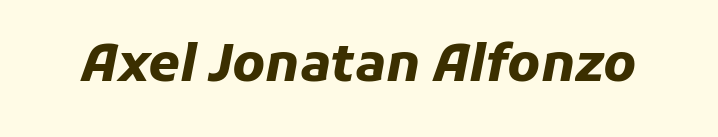
{"italic": "yes", "lean": "right", "slant_degrees": 11, "bold": "yes", "weight": "heavy", "width": "normal", "stroke_contrast": "low", "x_height": "medium", "monospaced": "no", "underline": "no", "letter_spacing": "normal", "letter_spacing_em": 0.0, "glyph_px": 51}
